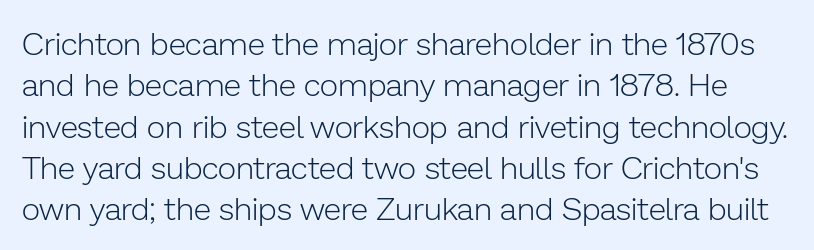
The image shows 32 px light sans-serif type, upright; set normal line spacing (1.29x), normal letter spacing, not underlined; low stroke contrast and a medium x-height.
